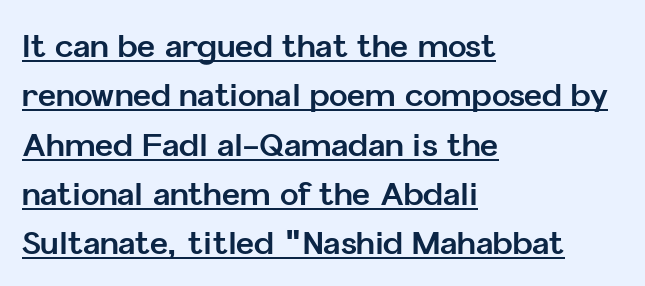
Underlining? Definitely there. You can tell it's not italic because the verticals are truly vertical. The face used here is a sans, in the tradition of grotesques and geometrics. In terms of letterspacing, this is plain default setting. The leading is moderate, giving the passage an even texture. The rendering anchors every line to the left-hand side.
